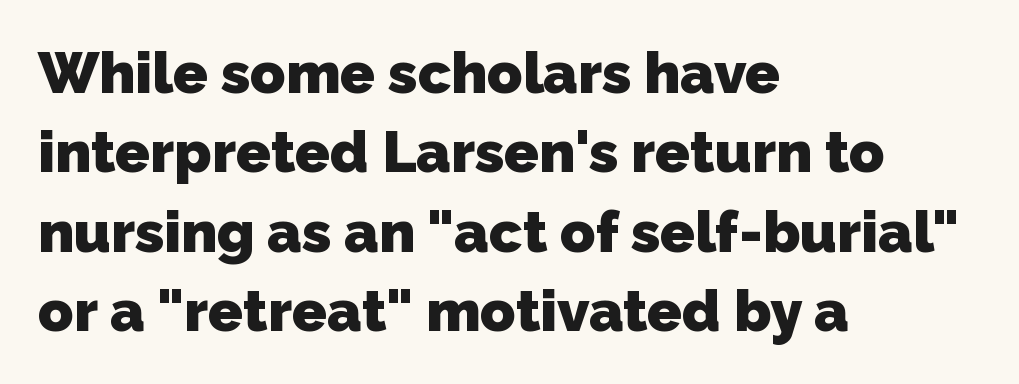
Honestly, the letter spacing is just normal — you wouldn't notice it. The compositor pushed each line to the left boundary. The characters look thick and weighty, a clear bold. The rendering uses natural spacing where letterforms have individual widths.
